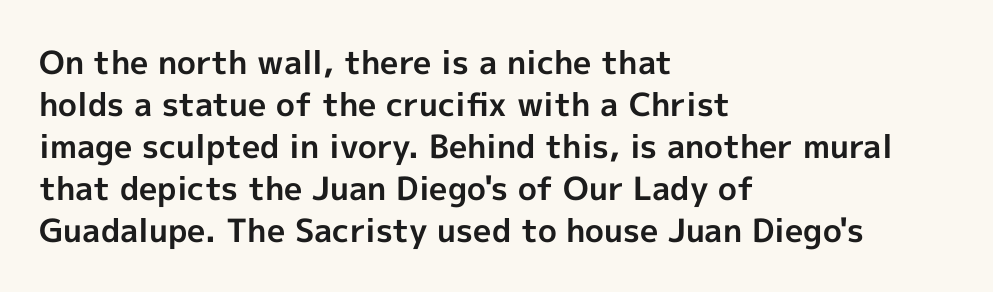
The image shows 32 px bold sans-serif type, upright; set left-aligned, normal line spacing (1.31x), normal letter spacing, not underlined; a medium x-height.
